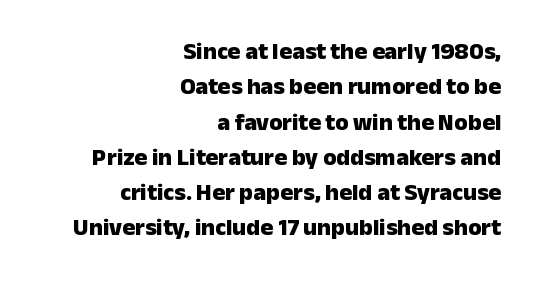
The image shows 24 px bold type, upright; set right-aligned, normal line spacing (1.47x), normal letter spacing, not underlined.
